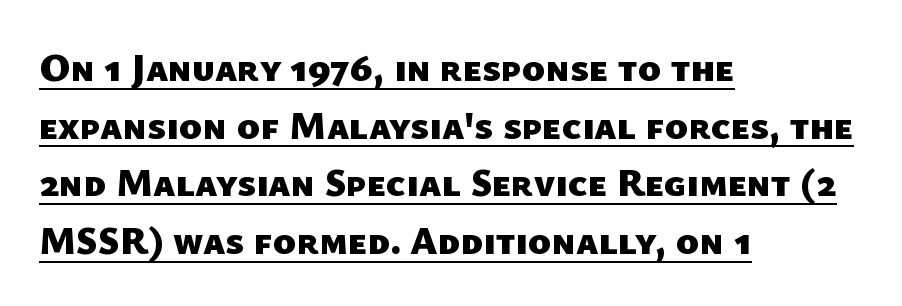
The image shows 39 px heavy sans-serif type; set left-aligned, normal line spacing (1.48x), normal letter spacing, underlined; low stroke contrast and a medium x-height.
